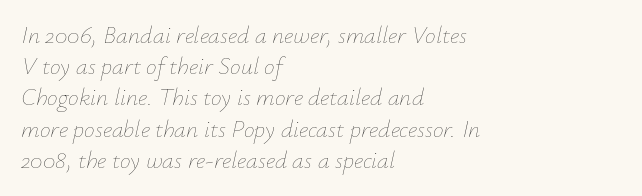
Q: Is the text bold? A: No.
Q: Is the text italic (slanted)? A: Yes, it leans right by about 12 degrees.
Q: Is the text underlined? A: No.
Q: How is the paragraph aligned? A: Left-aligned.
Q: Is the spacing between letters normal or unusually wide? A: Normal.
Q: Is the spacing between lines tight, normal or loose? A: Normal.
